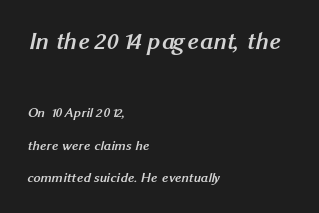
The paragraph has a hard left edge and a soft right edge. The more generous point size was reserved for the upper chunk. A great deal of white space separates one row of letters from the next. Words appear dense and cohesive because spacing is normal.
